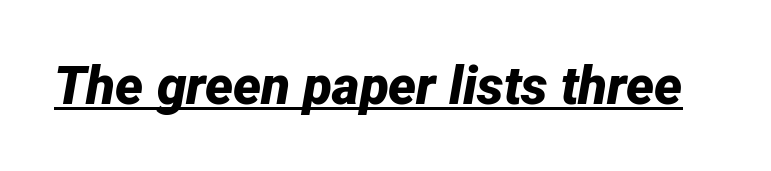
Q: Is the text bold? A: Yes.
Q: Is the text italic (slanted)? A: Yes, it leans right by about 12 degrees.
Q: Is the text underlined? A: Yes.
Q: Is the spacing between letters normal or unusually wide? A: Normal.
Q: Width (condensed, normal, or wide)? A: Normal.
Q: Stroke contrast? A: Low.
Q: x-height? A: Medium.
Q: Monospaced? A: No.
